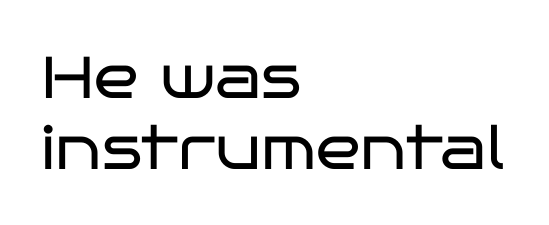
The image shows 59 px regular-weight, wide sans-serif type, upright; set left-aligned, line spacing 1.2x, normal letter spacing, not underlined; low stroke contrast and a large x-height.
